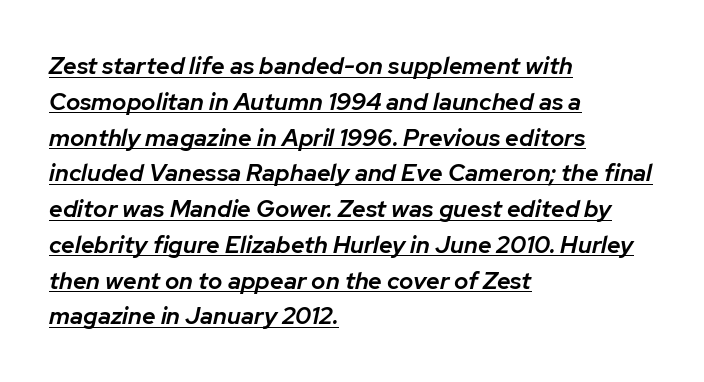
The image shows 24 px text type, italic (leaning right); set left-aligned, normal line spacing (1.49x), normal letter spacing, underlined.
